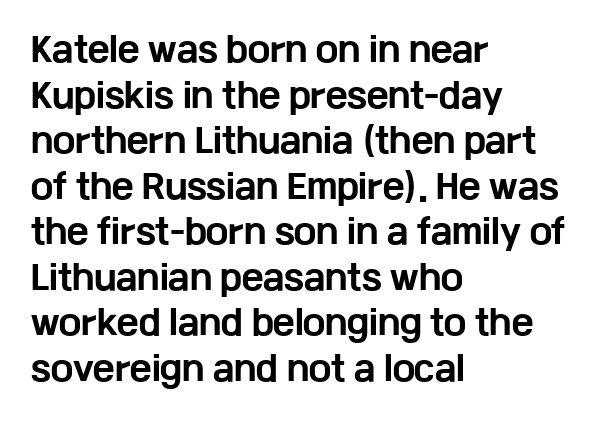
The image shows 33 px bold, wide sans-serif type, upright; set left-aligned, normal line spacing (1.38x), normal letter spacing, not underlined; low stroke contrast and a medium x-height.
